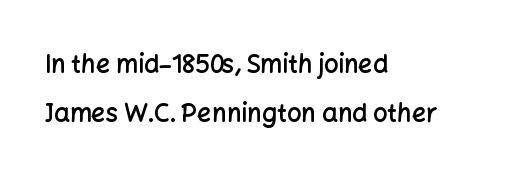
{"italic": "no", "bold": "semi", "underline": "no", "align": "left", "line_spacing": "loose", "line_spacing_ratio": 1.95, "letter_spacing": "normal", "letter_spacing_em": 0.0, "glyph_px": 25}
